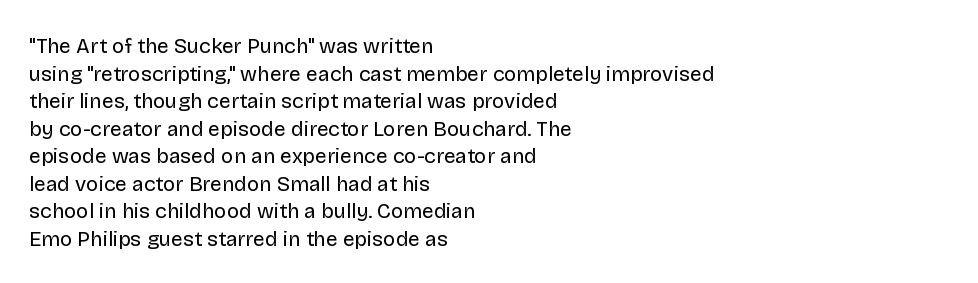
Q: Is the text bold? A: No.
Q: Is the text italic (slanted)? A: No, it is upright.
Q: Is the text underlined? A: No.
Q: How is the paragraph aligned? A: Left-aligned.
Q: Is the spacing between letters normal or unusually wide? A: Normal.
Q: Is the spacing between lines tight, normal or loose? A: Normal.
